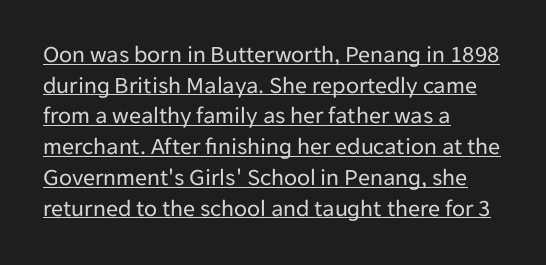
The image shows 24 px text type, upright; set left-aligned, normal line spacing (1.28x), normal letter spacing, underlined.
